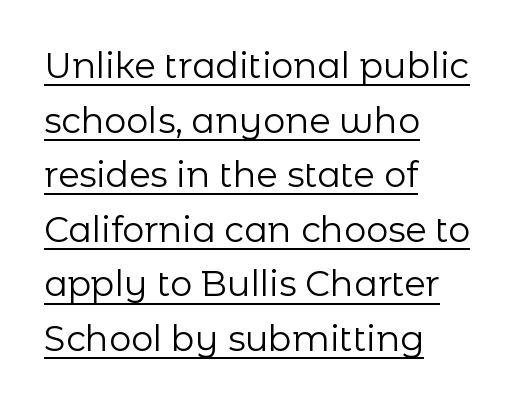
Proportional: the letters do not fall into vertical columns. Interline gaps are of average width in this sample. The lettering stays uniformly vertical, giving the passage a roman look. Typeset ragged right — the left edge is the straight one.
